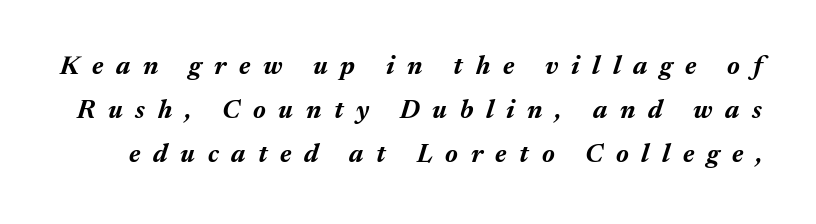
{"italic": "yes", "lean": "right", "slant_degrees": 17, "bold": "yes", "underline": "no", "line_spacing": "normal", "line_spacing_ratio": 1.7, "letter_spacing": "wide", "letter_spacing_em": 0.49, "glyph_px": 26}
